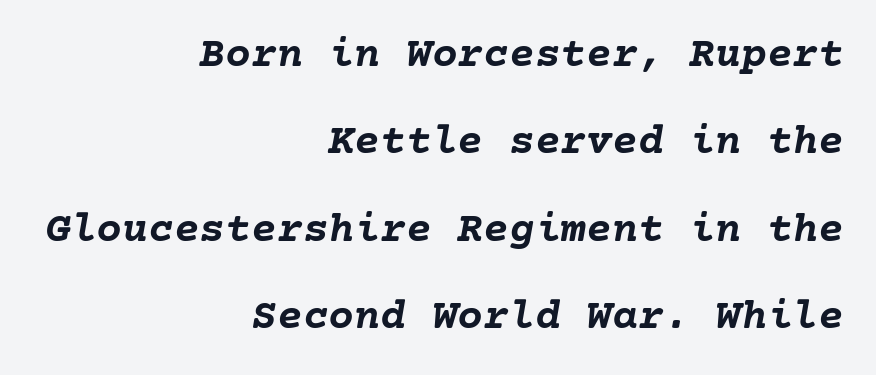
{"italic": "yes", "lean": "right", "slant_degrees": 10, "bold": "yes", "weight": "semibold", "width": "normal", "stroke_contrast": "low", "x_height": "medium", "underline": "no", "align": "right", "line_spacing": "loose", "line_spacing_ratio": 2.03, "letter_spacing": "normal", "letter_spacing_em": 0.0, "glyph_px": 43}
